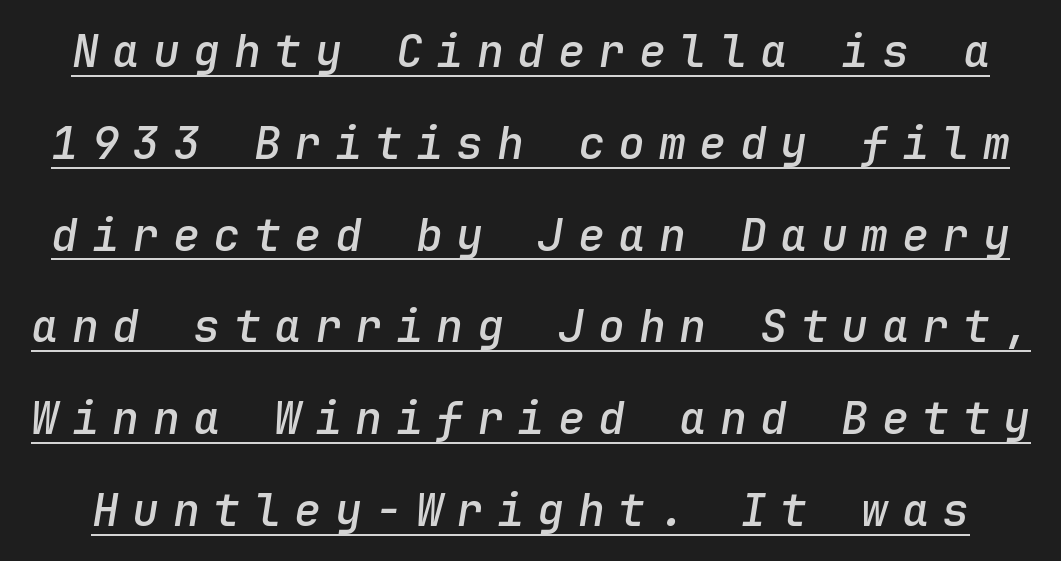
Q: Is the text bold? A: Semi-bold.
Q: Is the text italic (slanted)? A: Yes, it leans right by about 9 degrees.
Q: Is the text underlined? A: Yes.
Q: Is the spacing between letters normal or unusually wide? A: Unusually wide.
Q: Is the spacing between lines tight, normal or loose? A: Loose.
Q: Width (condensed, normal, or wide)? A: Normal.
Q: Stroke contrast? A: Low.
Q: x-height? A: Medium.
Q: Monospaced? A: Yes.
